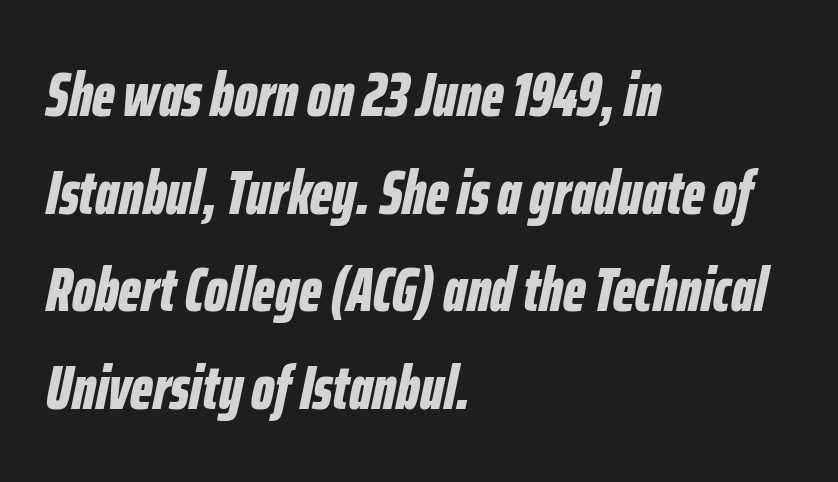
Q: Is the text bold? A: Yes.
Q: Is the text italic (slanted)? A: Yes, it leans right by about 12 degrees.
Q: Is the text underlined? A: No.
Q: How is the paragraph aligned? A: Left-aligned.
Q: Is the spacing between letters normal or unusually wide? A: Normal.
Q: Is the spacing between lines tight, normal or loose? A: Normal.
Q: Width (condensed, normal, or wide)? A: Condensed.
Q: Stroke contrast? A: Low.
Q: x-height? A: Medium.
Q: Monospaced? A: No.
